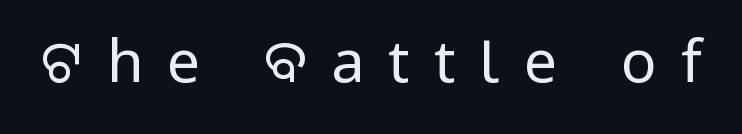
The letters are spread apart with noticeably loose tracking. The letterforms sit at book weight or below. The space directly below the letters is spotless. Think of a printed novel: that variable character pitch is what you see here. Letterform terminals end flat and unadorned throughout the passage.
